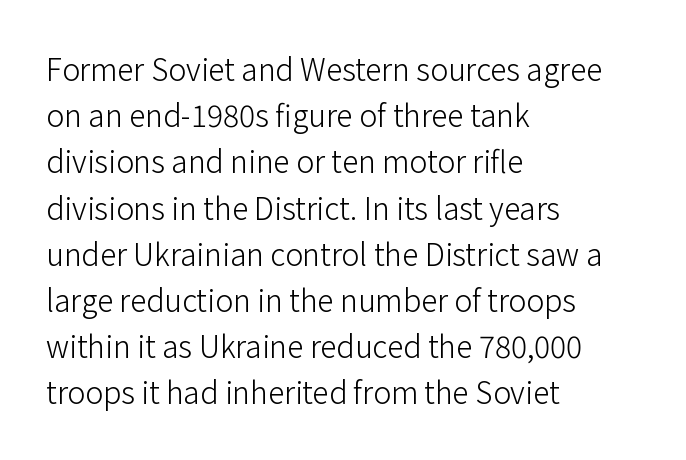
Reading down the block, your eye returns to a fixed left position each line. Examine the stroke ends and you'll find no serifs. The weight tops out at a normal text grade. Regular leading. Standard letterfit; no display-style spreading of the glyphs. Nobody drew a line under any word here.
